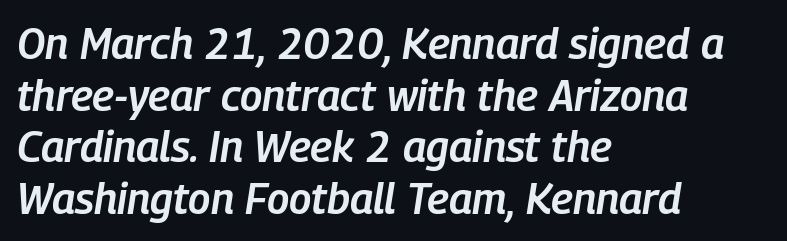
Semibold letterforms, between regular and bold. The rendering uses natural spacing where letterforms have individual widths. The text carries the slant typical of an italic or oblique font. What stands out about the letter spacing? Nothing — it is the standard amount.
